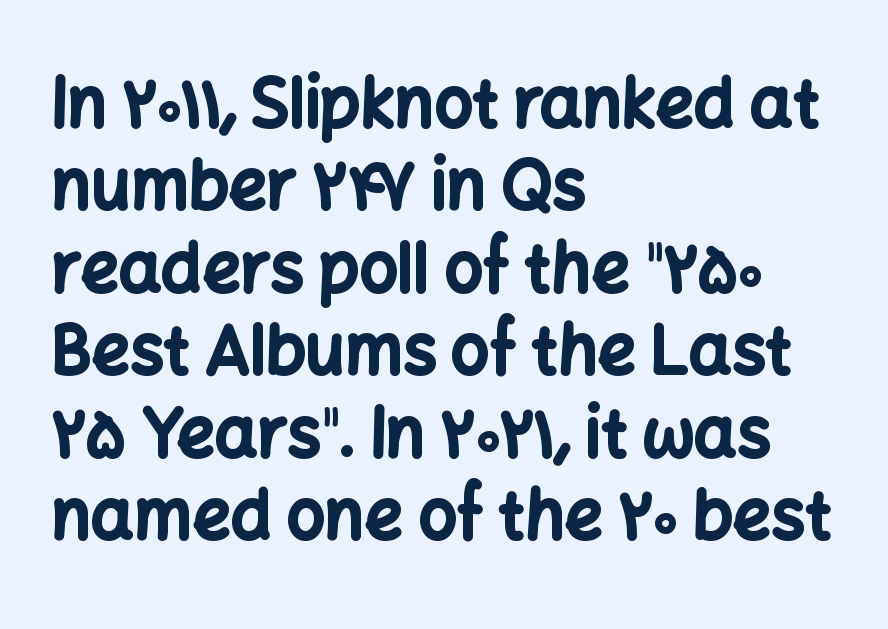
The specimen omits any rule beneath the text block's lines. All the whitespace from short lines collects on the right. The specimen reads as upright at a glance. A typesetter would call this proportional, since set widths differ per character.
